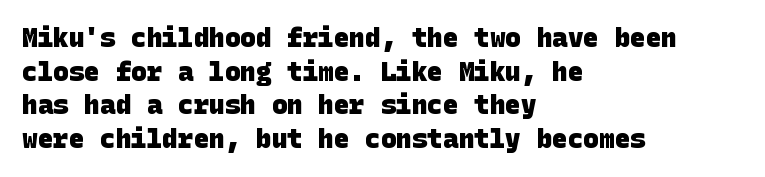
The image shows 26 px bold type; set left-aligned, normal line spacing (1.29x), normal letter spacing, not underlined.
